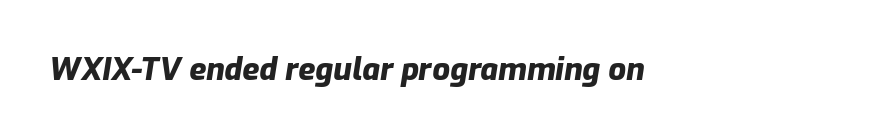
Q: Is the text bold? A: Yes.
Q: Is the text italic (slanted)? A: Yes, it leans right by about 9 degrees.
Q: Is the text underlined? A: No.
Q: How is the paragraph aligned? A: Left-aligned.
Q: Is the spacing between letters normal or unusually wide? A: Normal.
Q: Width (condensed, normal, or wide)? A: Normal.
Q: Stroke contrast? A: Low.
Q: x-height? A: Medium.
Q: Monospaced? A: No.
